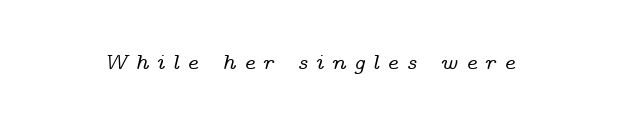
The image shows 22 px text type, italic (leaning right); set unusually wide letter spacing (+0.33 em), not underlined.
